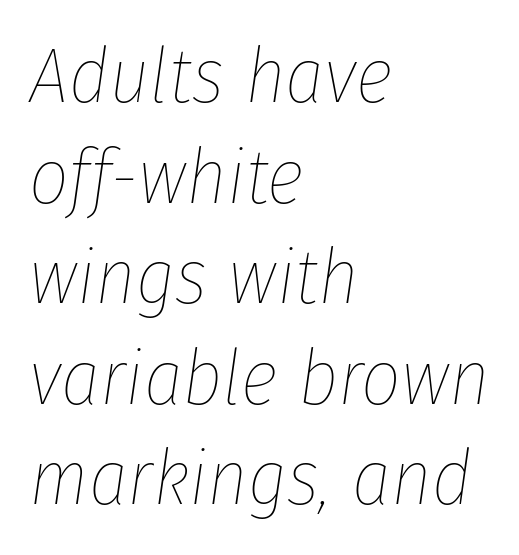
The image shows 78 px thin, condensed type, italic (leaning right); set left-aligned, normal line spacing (1.29x), normal letter spacing, not underlined; low stroke contrast and a medium x-height.
